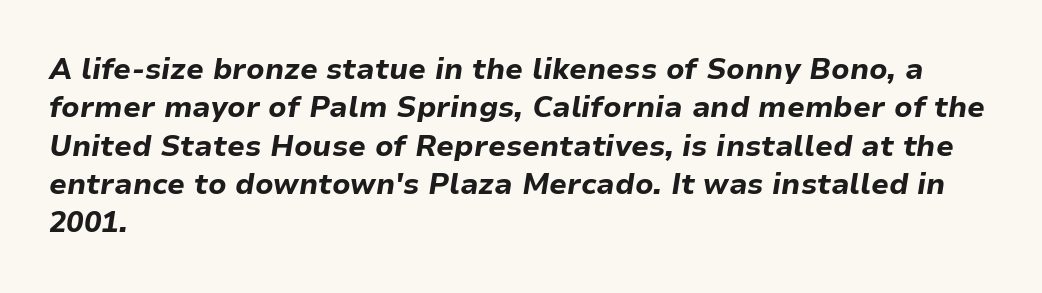
The image shows 29 px bold type, italic (leaning right); set left-aligned, normal line spacing (1.32x), normal letter spacing, not underlined; low stroke contrast and a medium x-height.
